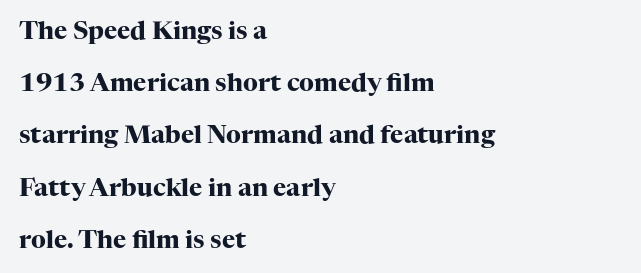
{"italic": "no", "bold": "yes", "underline": "no", "align": "left", "line_spacing": "loose", "line_spacing_ratio": 2.09, "letter_spacing": "normal", "letter_spacing_em": 0.0, "glyph_px": 25}
